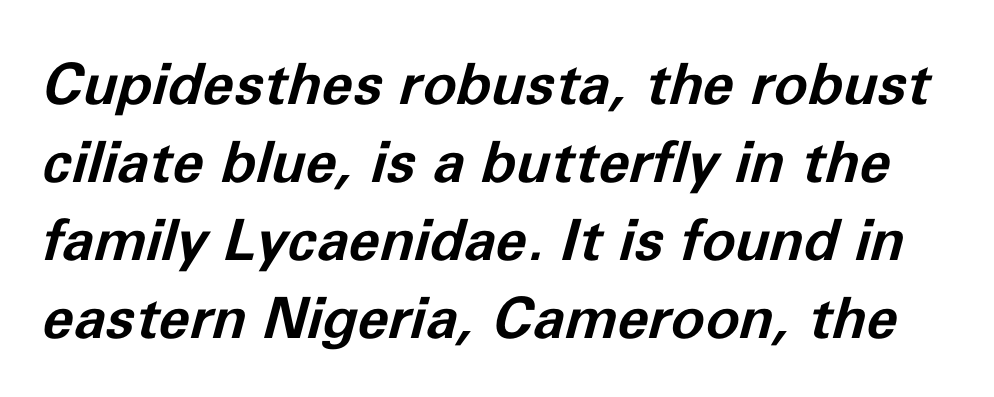
Q: Is the text bold? A: Yes.
Q: Is the text italic (slanted)? A: Yes, it leans right by about 11 degrees.
Q: Is the text underlined? A: No.
Q: Is the spacing between letters normal or unusually wide? A: Normal.
Q: Is the spacing between lines tight, normal or loose? A: Normal.
Q: Width (condensed, normal, or wide)? A: Normal.
Q: Stroke contrast? A: Low.
Q: x-height? A: Medium.
Q: Monospaced? A: No.
